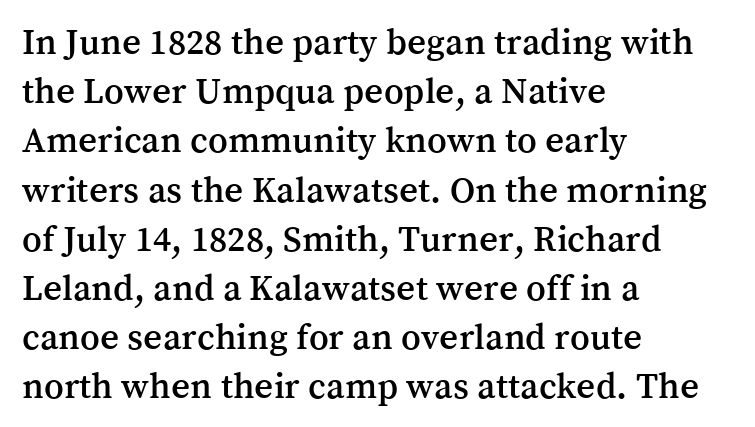
Q: Is the text italic (slanted)? A: No, it is upright.
Q: Is the typeface a serif or a sans-serif typeface? A: Serif.
Q: Is the text underlined? A: No.
Q: How is the paragraph aligned? A: Left-aligned.
Q: Is the spacing between letters normal or unusually wide? A: Normal.
Q: Is the spacing between lines tight, normal or loose? A: Normal.
Q: Width (condensed, normal, or wide)? A: Normal.
Q: Stroke contrast? A: Medium.
Q: x-height? A: Medium.
Q: Monospaced? A: No.
